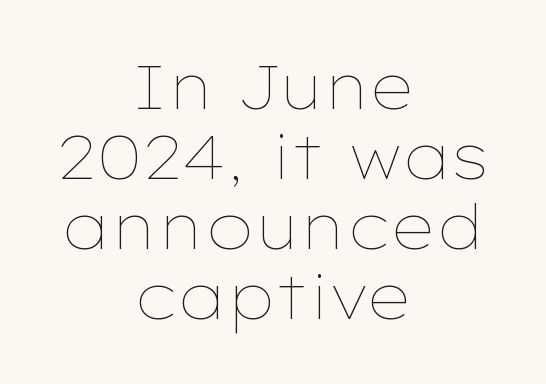
Q: Is the text bold? A: No.
Q: Is the text italic (slanted)? A: No, it is upright.
Q: Is the text underlined? A: No.
Q: How is the paragraph aligned? A: Centered.
Q: Is the spacing between letters normal or unusually wide? A: Normal.
Q: Is the spacing between lines tight, normal or loose? A: Tight.
Q: Width (condensed, normal, or wide)? A: Wide.
Q: Stroke contrast? A: Low.
Q: x-height? A: Medium.
Q: Monospaced? A: No.
